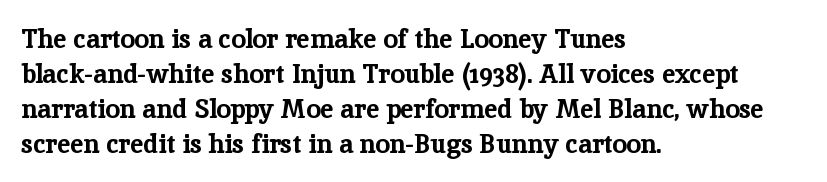
The image shows 26 px bold type, upright; set left-aligned, normal line spacing (1.34x), normal letter spacing, not underlined.
